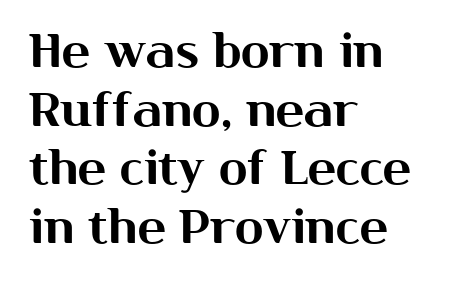
The image shows 47 px sans-serif type, upright; set left-aligned, normal line spacing (1.25x), normal letter spacing, not underlined; medium stroke contrast and a medium x-height.
